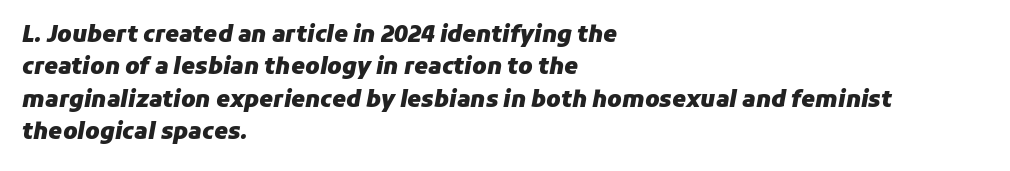
{"italic": "yes", "lean": "right", "slant_degrees": 11, "bold": "yes", "underline": "no", "align": "left", "line_spacing": "normal", "line_spacing_ratio": 1.47, "letter_spacing": "normal", "letter_spacing_em": 0.0, "glyph_px": 22}
